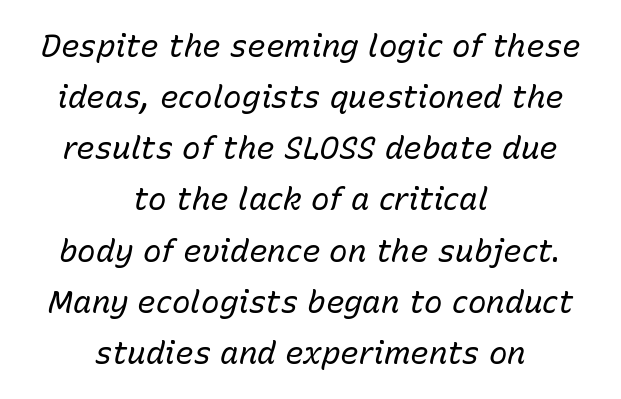
Q: Is the text bold? A: No.
Q: Is the text italic (slanted)? A: Yes, it leans right by about 15 degrees.
Q: Is the text underlined? A: No.
Q: How is the paragraph aligned? A: Centered.
Q: Is the spacing between letters normal or unusually wide? A: Normal.
Q: Is the spacing between lines tight, normal or loose? A: Normal.
Q: Width (condensed, normal, or wide)? A: Normal.
Q: Stroke contrast? A: Low.
Q: x-height? A: Medium.
Q: Monospaced? A: No.
